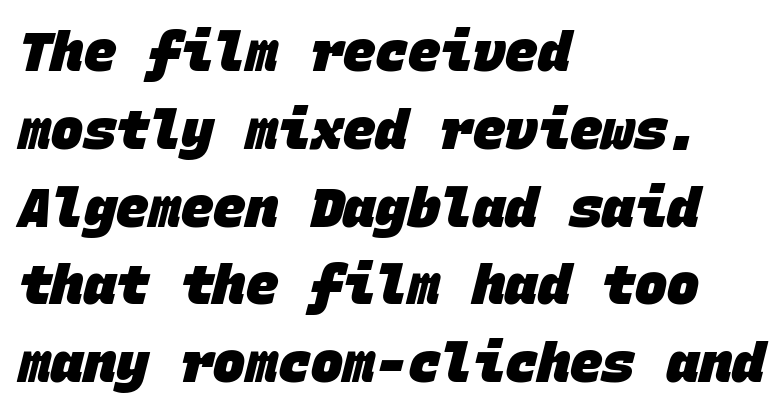
Q: Is the text bold? A: Yes.
Q: Is the typeface a serif or a sans-serif typeface? A: Sans-serif.
Q: Is the text underlined? A: No.
Q: How is the paragraph aligned? A: Left-aligned.
Q: Is the spacing between letters normal or unusually wide? A: Normal.
Q: Is the spacing between lines tight, normal or loose? A: Normal.
Q: Width (condensed, normal, or wide)? A: Normal.
Q: Stroke contrast? A: Low.
Q: x-height? A: Large.
Q: Monospaced? A: Yes.
